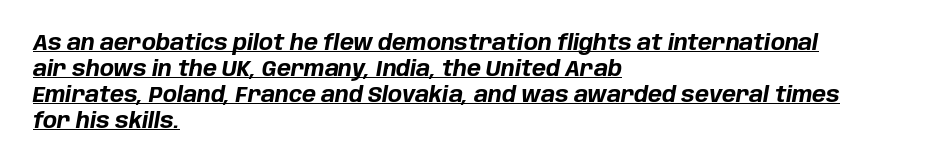
Nobody touched the tracking dial on this one. The sample has been set heavy, in full bold. When letters slant like this, we call the style italic. These lines are set flush left with a ragged right edge.
